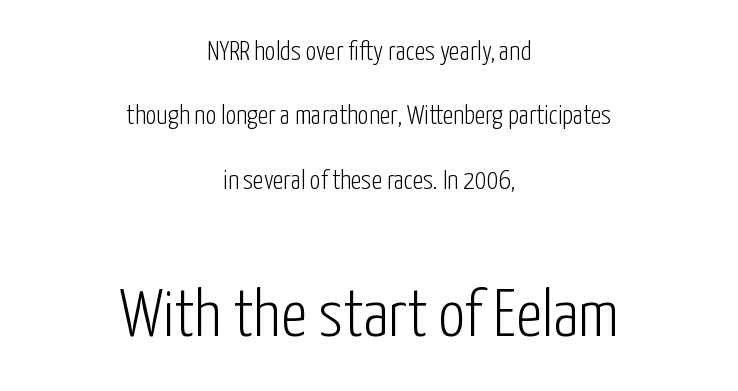
{"serif": "no", "italic": "no", "bold": "no", "weight": "light", "width": "condensed", "stroke_contrast": "low", "x_height": "medium", "monospaced": "no", "underline": "no", "align": "center", "line_spacing": "loose", "line_spacing_ratio": 2.38, "letter_spacing": "normal", "letter_spacing_em": 0.0, "larger_block": "second", "size_ratio": 2.48, "glyph_px": 67}
